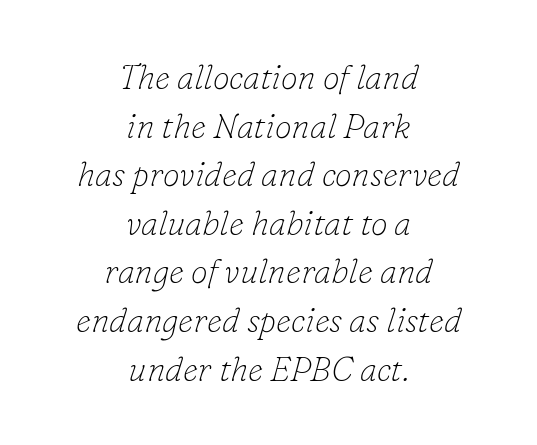
The image shows 34 px thin serif type, italic (leaning right); set centered, normal line spacing (1.43x), normal letter spacing, not underlined; low stroke contrast and a small x-height.
